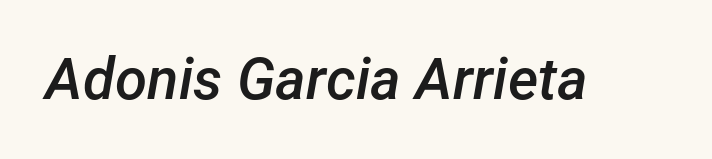
The image shows 58 px semibold type, italic (leaning right); set normal letter spacing, not underlined; low stroke contrast and a medium x-height.
